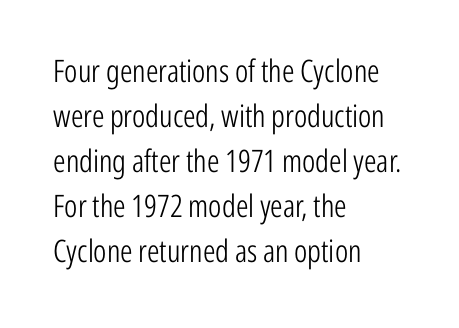
The compositor pushed each line to the left boundary. Horizontal bands of white between lines are of average thickness. The characters are drawn with everyday or finer stroke widths. Quick note: underline off. There is no visible air inserted between adjacent glyphs.
